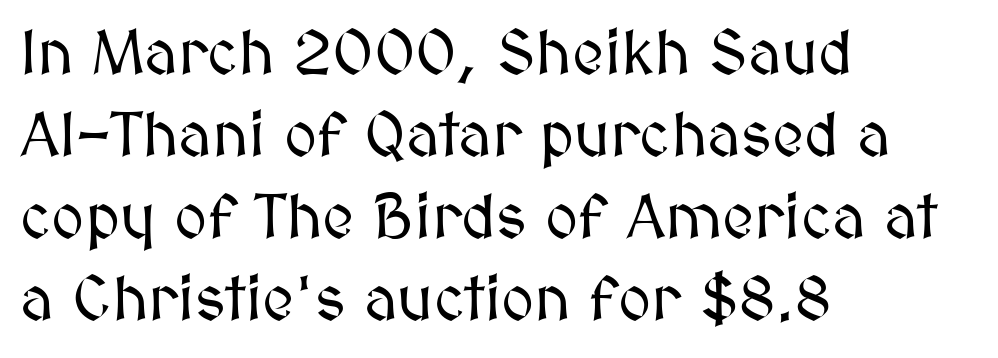
{"italic": "no", "width": "normal", "stroke_contrast": "medium", "x_height": "medium", "monospaced": "no", "underline": "no", "align": "left", "line_spacing": "normal", "line_spacing_ratio": 1.3, "letter_spacing": "normal", "letter_spacing_em": 0.0, "glyph_px": 63}
